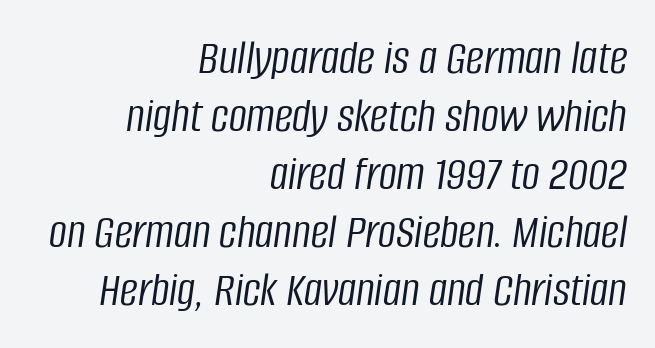
{"italic": "yes", "lean": "right", "slant_degrees": 8, "bold": "no", "weight": "light", "width": "condensed", "stroke_contrast": "low", "x_height": "large", "monospaced": "no", "underline": "no", "align": "right", "line_spacing_ratio": 1.16, "letter_spacing": "normal", "letter_spacing_em": 0.0, "glyph_px": 50}
